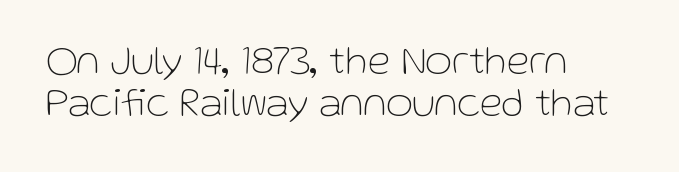
Teacher's note: observe the even left margin — that is flush-left alignment. Look at the bottom of the vertical strokes: they stop flat, with no serifs. The words here are not underlined. One glance says dense: line gaps are narrower than usual. Proportional: the letters do not fall into vertical columns. Quick note: not italic, upright.
